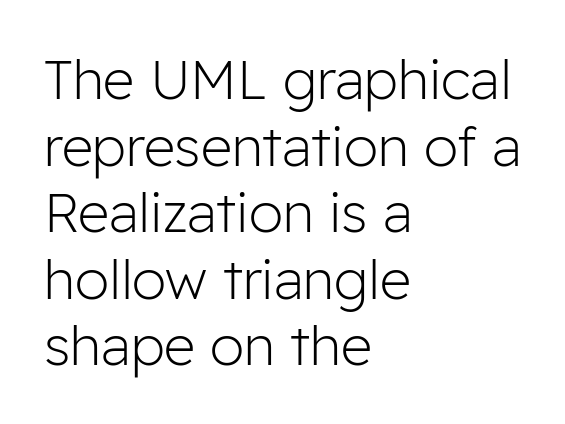
The image shows 55 px light sans-serif type, upright; set left-aligned, line spacing 1.21x, normal letter spacing, not underlined; low stroke contrast and a medium x-height.
